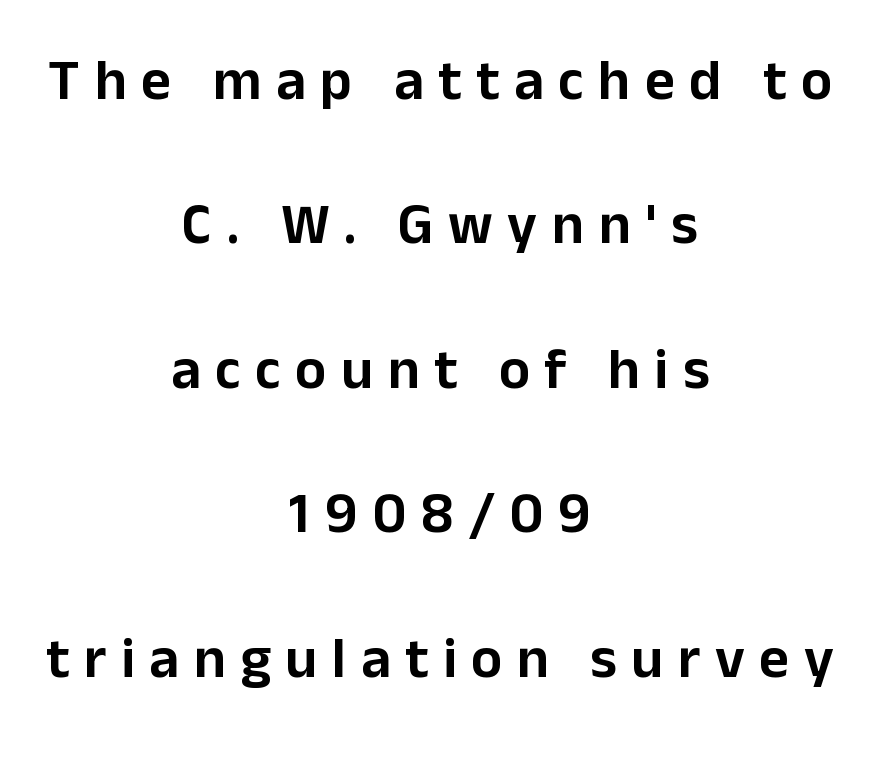
Q: Is the text italic (slanted)? A: No, it is upright.
Q: Is the typeface a serif or a sans-serif typeface? A: Sans-serif.
Q: Is the text underlined? A: No.
Q: How is the paragraph aligned? A: Centered.
Q: Is the spacing between letters normal or unusually wide? A: Unusually wide.
Q: Is the spacing between lines tight, normal or loose? A: Loose.
Q: Width (condensed, normal, or wide)? A: Normal.
Q: Stroke contrast? A: Low.
Q: x-height? A: Medium.
Q: Monospaced? A: No.
